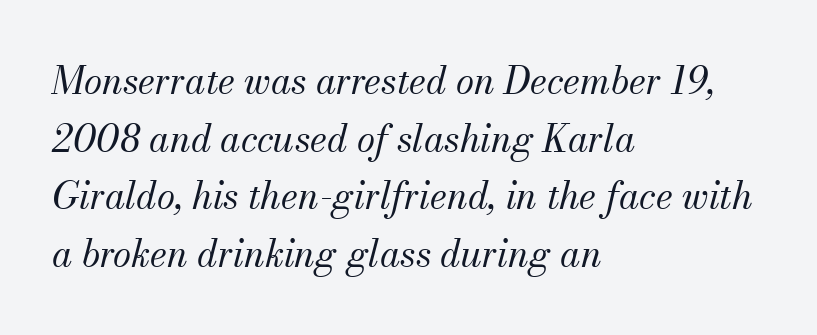
{"serif": "yes", "italic": "yes", "lean": "right", "slant_degrees": 13, "bold": "no", "weight": "regular", "width": "normal", "stroke_contrast": "medium", "x_height": "small", "monospaced": "no", "underline": "no", "align": "left", "line_spacing": "normal", "line_spacing_ratio": 1.56, "letter_spacing": "normal", "letter_spacing_em": 0.0, "glyph_px": 37}
